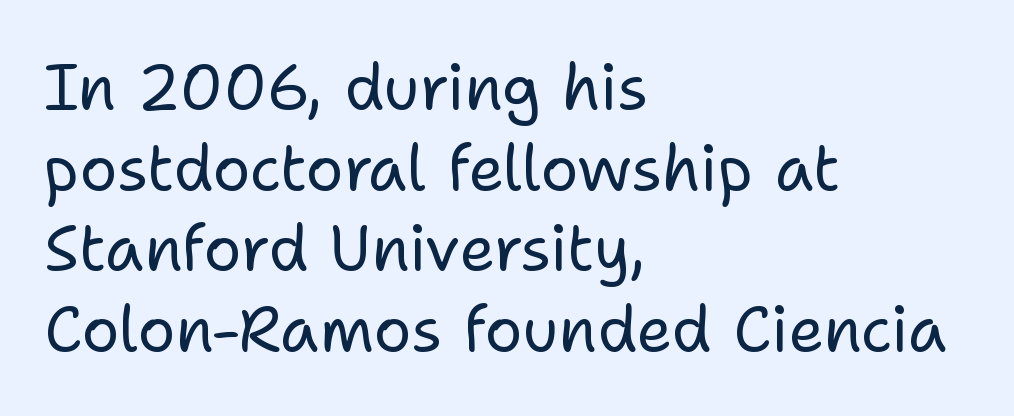
The image shows 63 px regular-weight sans-serif type, upright; set left-aligned, normal line spacing (1.28x), normal letter spacing, not underlined; low stroke contrast and a medium x-height.
